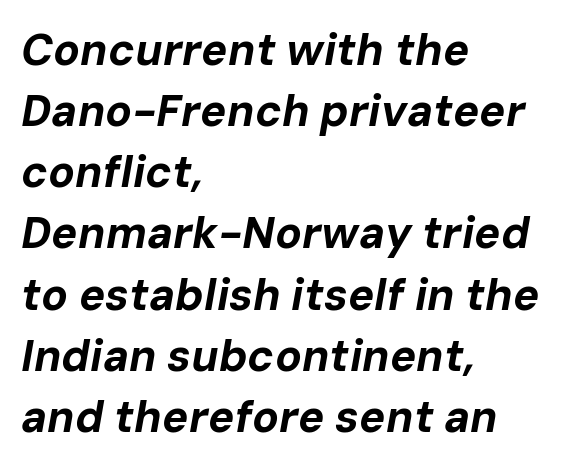
Q: Is the text bold? A: Yes.
Q: Is the text italic (slanted)? A: Yes, it leans right by about 10 degrees.
Q: Is the text underlined? A: No.
Q: How is the paragraph aligned? A: Left-aligned.
Q: Is the spacing between letters normal or unusually wide? A: Normal.
Q: Is the spacing between lines tight, normal or loose? A: Normal.
Q: Width (condensed, normal, or wide)? A: Normal.
Q: Stroke contrast? A: Low.
Q: x-height? A: Medium.
Q: Monospaced? A: No.
